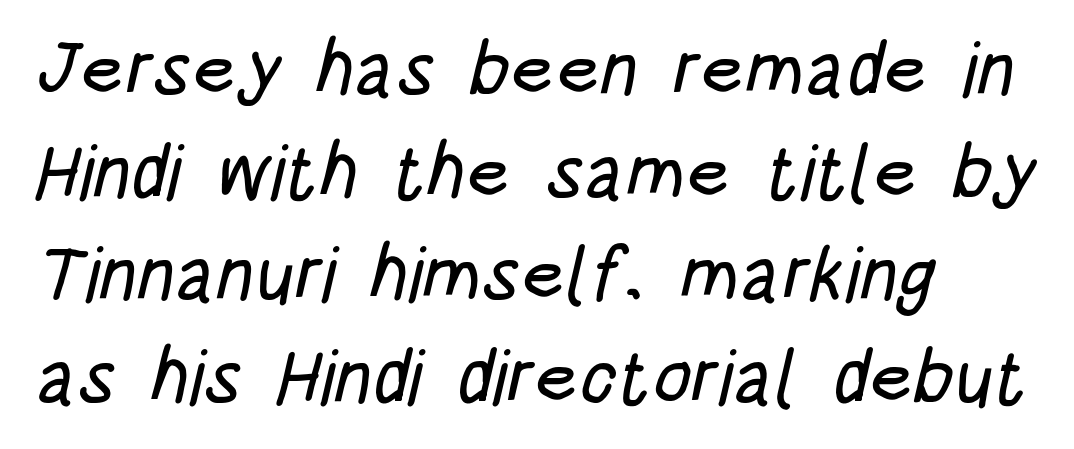
{"serif": "no", "width": "condensed", "stroke_contrast": "low", "x_height": "large", "monospaced": "no", "underline": "no", "align": "left", "line_spacing": "normal", "line_spacing_ratio": 1.35, "letter_spacing": "normal", "letter_spacing_em": 0.0, "glyph_px": 76}
